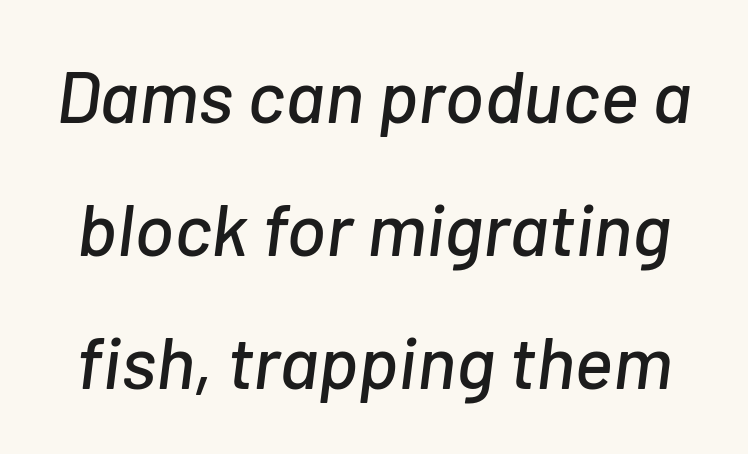
Tall strokes in this sample are angled rather than plumb. Proportional: the letters do not fall into vertical columns. Letters rest on an invisible, unmarked baseline. There is no visible air inserted between adjacent glyphs.
